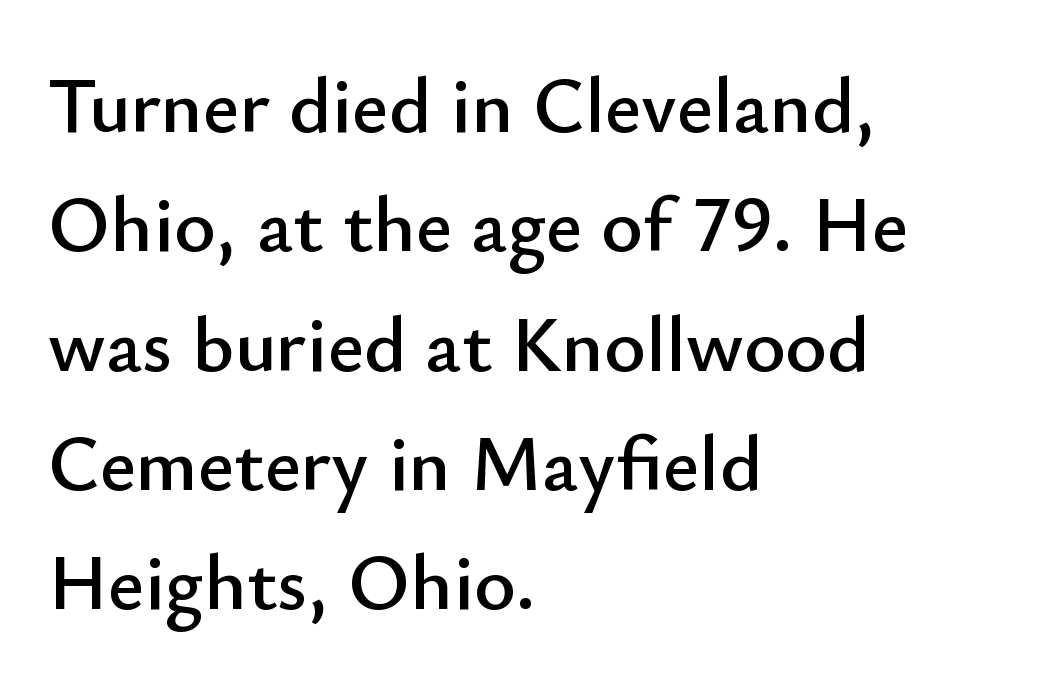
Q: Is the text italic (slanted)? A: No, it is upright.
Q: Is the typeface a serif or a sans-serif typeface? A: Sans-serif.
Q: Is the text underlined? A: No.
Q: How is the paragraph aligned? A: Left-aligned.
Q: Is the spacing between letters normal or unusually wide? A: Normal.
Q: Is the spacing between lines tight, normal or loose? A: Normal.
Q: Width (condensed, normal, or wide)? A: Normal.
Q: Stroke contrast? A: Low.
Q: x-height? A: Small.
Q: Monospaced? A: No.
